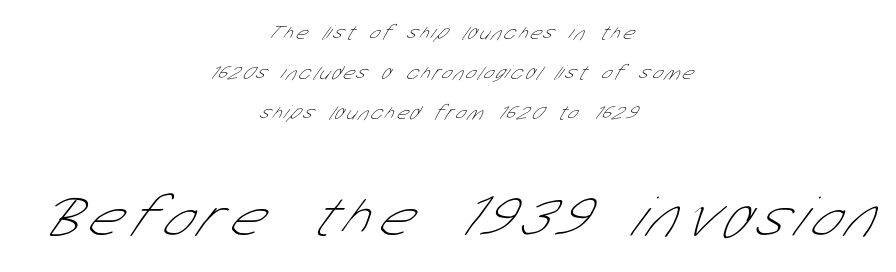
{"serif": "no", "bold": "no", "weight": "thin", "width": "condensed", "stroke_contrast": "low", "x_height": "medium", "monospaced": "no", "underline": "no", "align": "center", "line_spacing": "loose", "line_spacing_ratio": 2.1, "larger_block": "second", "size_ratio": 3.05, "glyph_px": 58}
